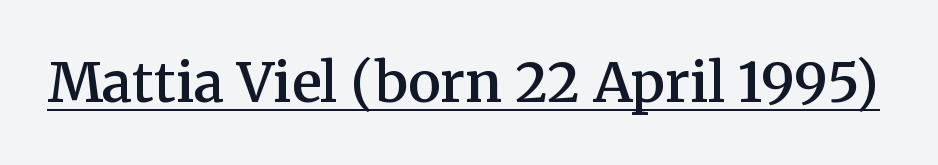
The image shows 55 px semibold serif type, upright; set normal letter spacing, underlined; medium stroke contrast and a medium x-height.
